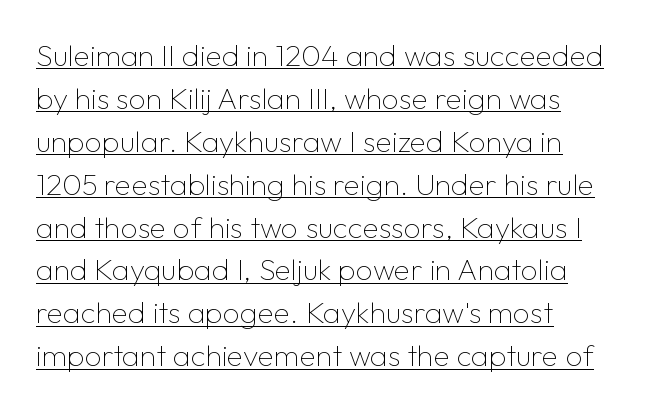
{"serif": "no", "italic": "no", "bold": "no", "weight": "thin", "width": "normal", "stroke_contrast": "low", "x_height": "medium", "monospaced": "no", "underline": "yes", "align": "left", "line_spacing": "normal", "line_spacing_ratio": 1.43, "letter_spacing": "normal", "letter_spacing_em": 0.0, "glyph_px": 30}
